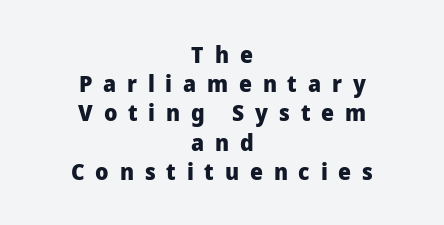
Q: Is the text bold? A: Yes.
Q: Is the text italic (slanted)? A: No, it is upright.
Q: Is the text underlined? A: No.
Q: How is the paragraph aligned? A: Centered.
Q: Is the spacing between letters normal or unusually wide? A: Unusually wide.
Q: Is the spacing between lines tight, normal or loose? A: Normal.
